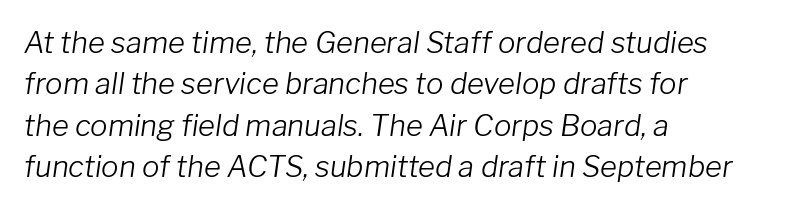
The image shows 29 px light type, italic (leaning right); set left-aligned, normal line spacing (1.43x), normal letter spacing, not underlined; low stroke contrast and a medium x-height.
